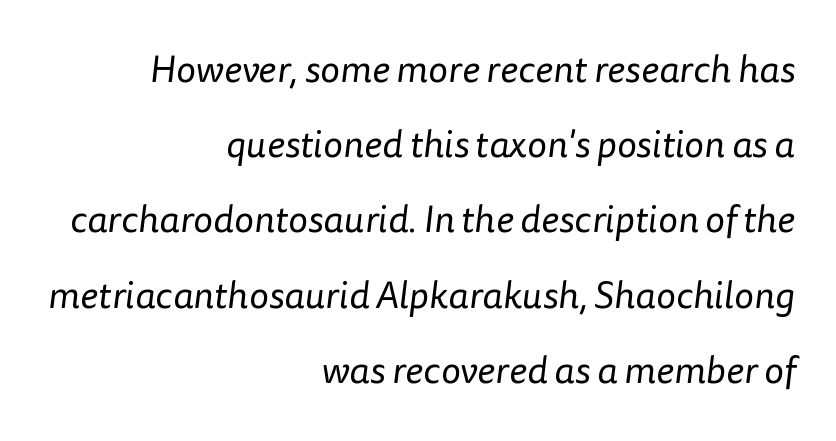
The rendering keeps characters at their native spacing. You could fit nearly another row in the gap between these rows. Typographically, this falls in the sans-serif category. Is the type heavy? It reads as light-to-regular instead.
